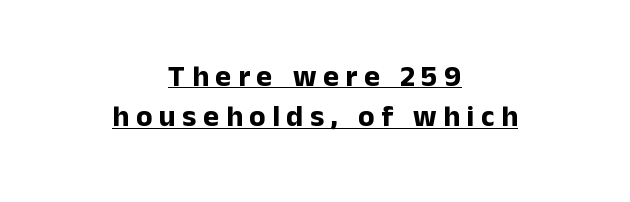
Q: Is the text bold? A: Yes.
Q: Is the text italic (slanted)? A: No, it is upright.
Q: Is the typeface a serif or a sans-serif typeface? A: Sans-serif.
Q: Is the text underlined? A: Yes.
Q: How is the paragraph aligned? A: Centered.
Q: Is the spacing between letters normal or unusually wide? A: Unusually wide.
Q: Is the spacing between lines tight, normal or loose? A: Normal.
Q: Width (condensed, normal, or wide)? A: Normal.
Q: Stroke contrast? A: Low.
Q: x-height? A: Medium.
Q: Monospaced? A: No.
